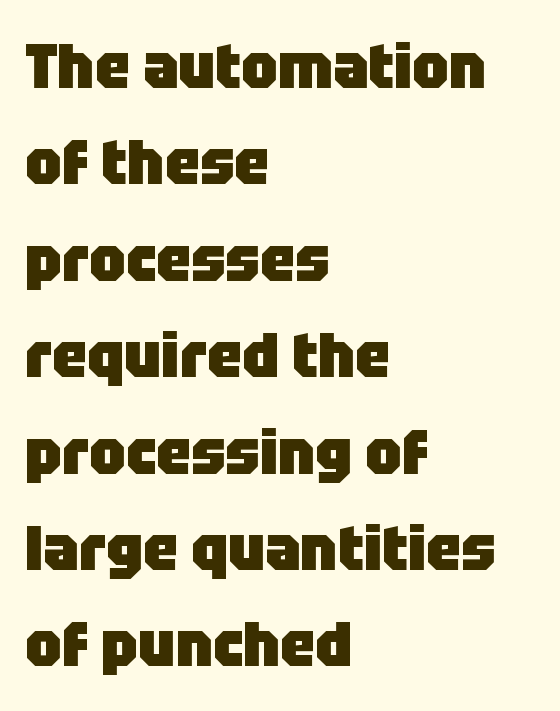
{"serif": "no", "italic": "no", "bold": "yes", "weight": "heavy", "width": "normal", "stroke_contrast": "low", "x_height": "large", "monospaced": "no", "underline": "no", "align": "left", "line_spacing": "normal", "line_spacing_ratio": 1.53, "letter_spacing": "normal", "letter_spacing_em": 0.0, "glyph_px": 63}
